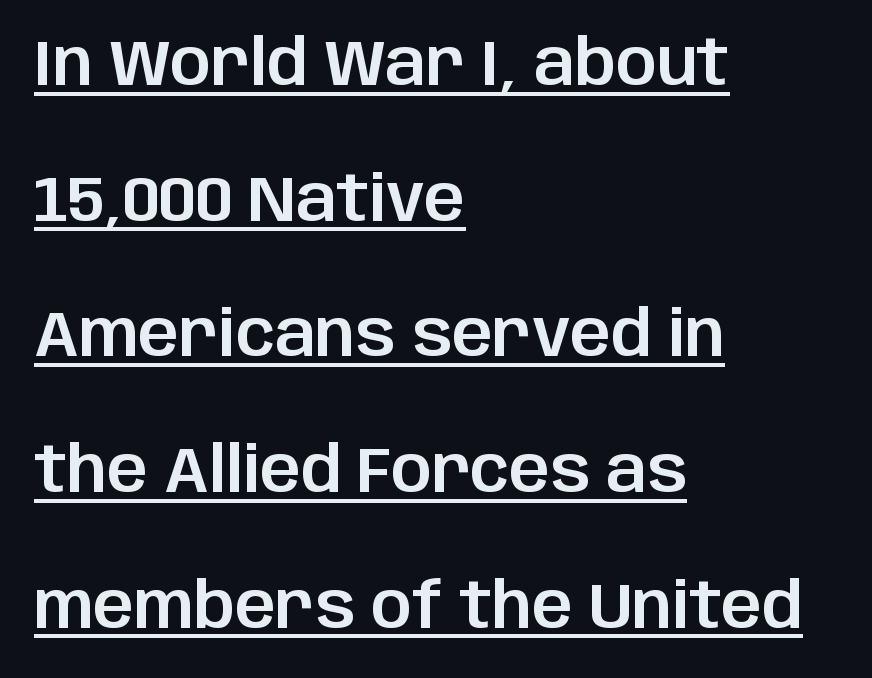
{"serif": "no", "italic": "no", "width": "normal", "stroke_contrast": "low", "x_height": "large", "monospaced": "no", "underline": "yes", "align": "left", "line_spacing": "loose", "line_spacing_ratio": 2.12, "letter_spacing": "normal", "letter_spacing_em": 0.0, "glyph_px": 64}
